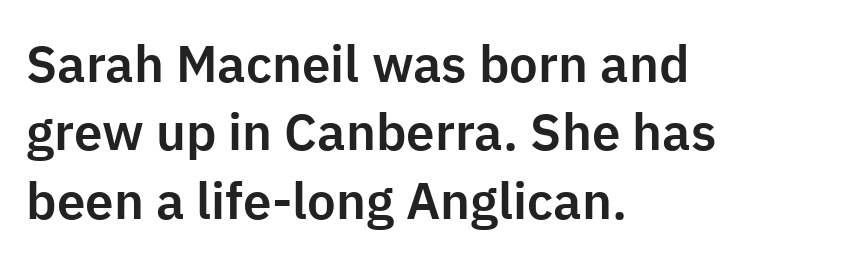
Q: Is the text italic (slanted)? A: No, it is upright.
Q: Is the typeface a serif or a sans-serif typeface? A: Sans-serif.
Q: Is the text underlined? A: No.
Q: How is the paragraph aligned? A: Left-aligned.
Q: Is the spacing between letters normal or unusually wide? A: Normal.
Q: Is the spacing between lines tight, normal or loose? A: Normal.
Q: Width (condensed, normal, or wide)? A: Normal.
Q: Stroke contrast? A: Low.
Q: x-height? A: Medium.
Q: Monospaced? A: No.
